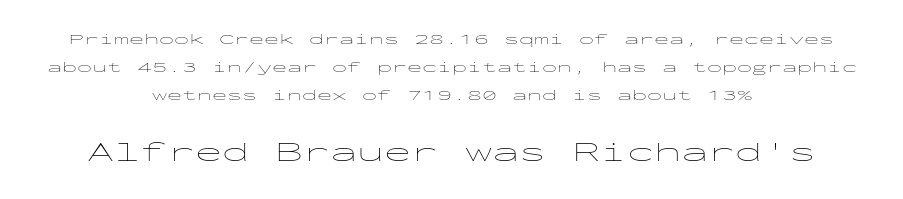
Q: Is the text bold? A: No.
Q: Is the text italic (slanted)? A: No, it is upright.
Q: Is the text underlined? A: No.
Q: How is the paragraph aligned? A: Centered.
Q: Is the spacing between letters normal or unusually wide? A: Normal.
Q: Which block of text is set in a larger size, the first (top) or the second (bottom)? A: The second (bottom) one.
